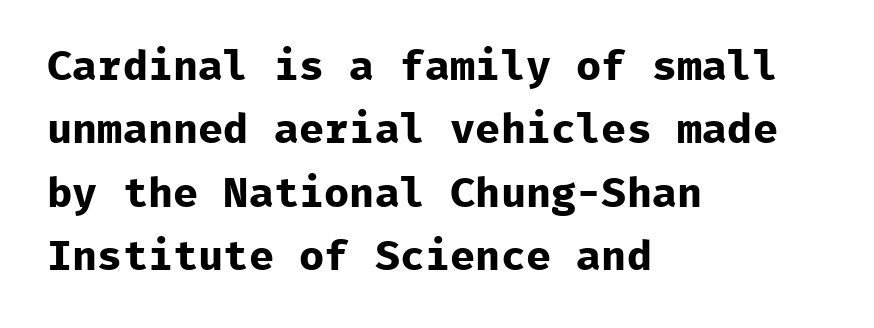
{"serif": "no", "italic": "no", "bold": "yes", "weight": "bold", "width": "normal", "stroke_contrast": "low", "x_height": "medium", "monospaced": "yes", "underline": "no", "align": "left", "line_spacing": "normal", "line_spacing_ratio": 1.51, "letter_spacing": "normal", "letter_spacing_em": 0.0, "glyph_px": 42}
